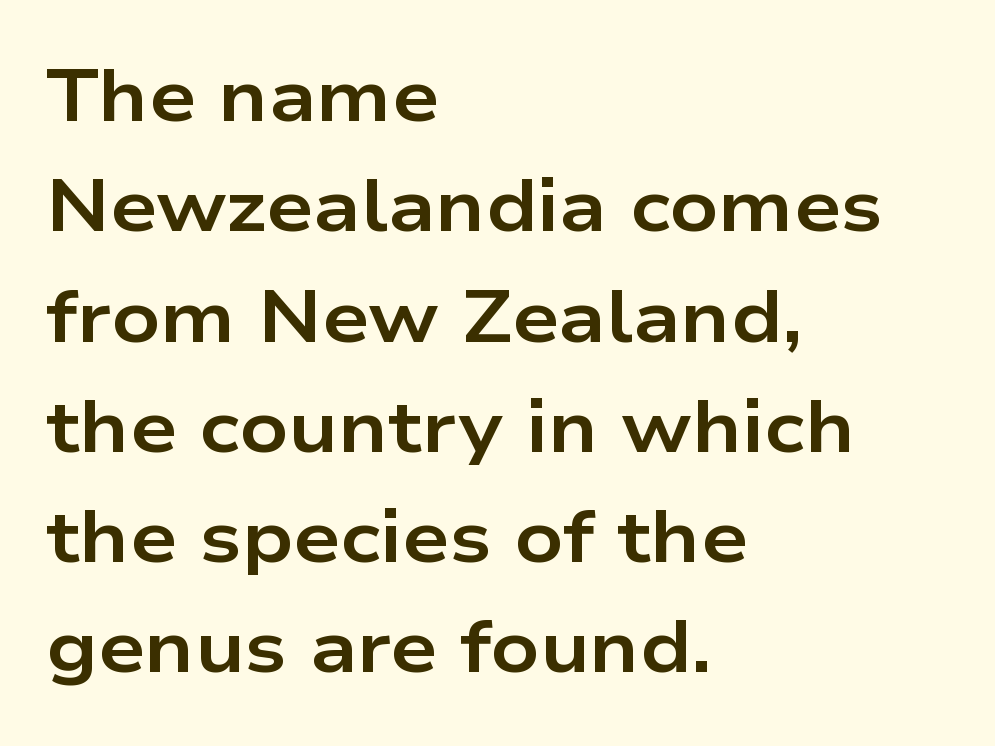
The typeface chosen for these lines omits serifs. The strokes are fattened all the way to bold. The rendering anchors every line to the left-hand side. The font's upright variant was chosen for this text.
